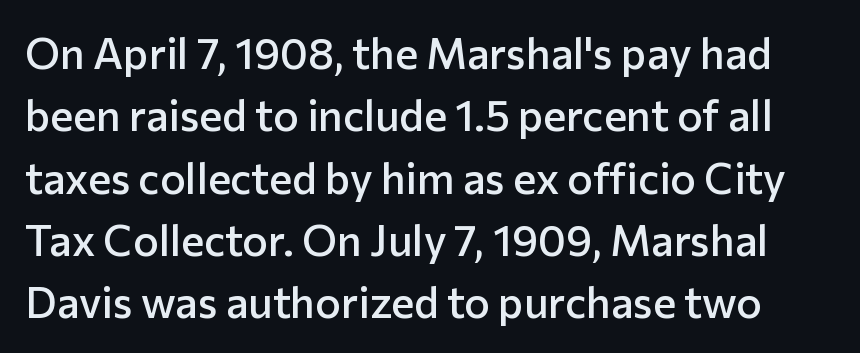
The space between consecutive lines is moderate. Students, note that the glyphs here touch the page at normal intervals. The baseline area is clear. Moderately thickened strokes mark this as semibold type. Does the lettering tilt? It doesn't — this is upright.
